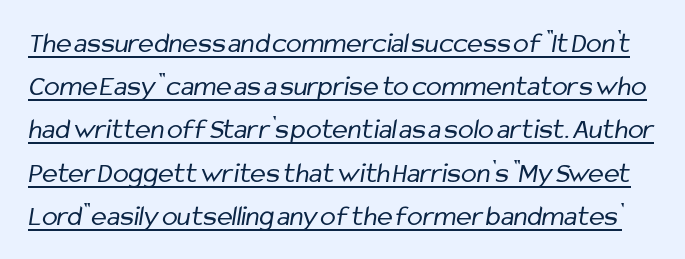
The image shows 29 px regular-weight, condensed sans-serif type; set normal line spacing (1.49x), normal letter spacing, underlined; low stroke contrast and a medium x-height.
